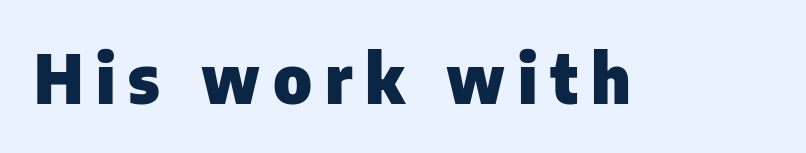
Just letters on the line, the space beneath them empty. In terms of letterform style, serifs are entirely absent. This sample has the flowing, uneven cadence of proportional lettering. Heavy-handed strokes throughout: this text is bold. Every character sits straight up, as roman type does.
